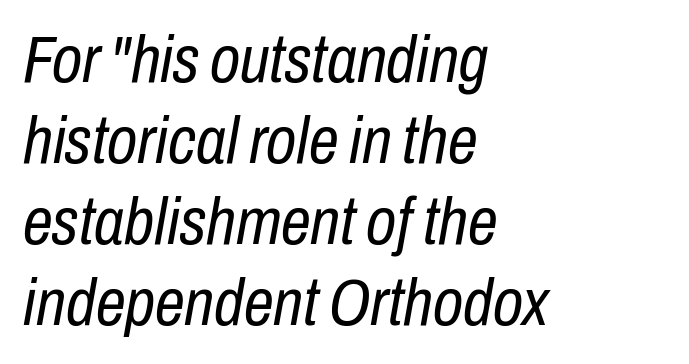
{"italic": "yes", "lean": "right", "slant_degrees": 10, "bold": "no", "weight": "regular", "width": "condensed", "stroke_contrast": "low", "x_height": "medium", "monospaced": "no", "underline": "no", "align": "left", "line_spacing_ratio": 1.21, "letter_spacing": "normal", "letter_spacing_em": 0.0, "glyph_px": 67}
